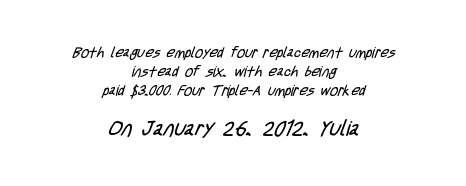
The image shows 21 px text type; set centered, normal line spacing (1.34x), normal letter spacing, not underlined; the second (bottom) block is 1.5x larger.
